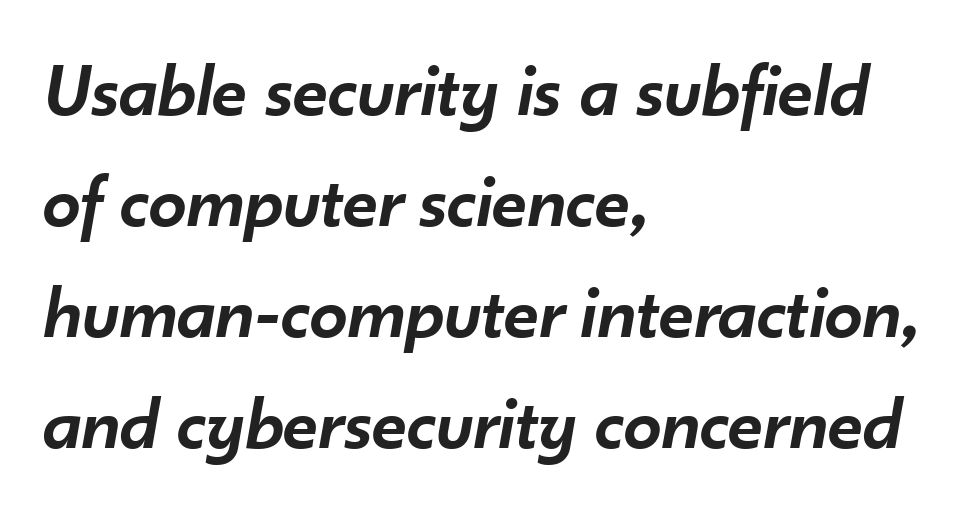
{"italic": "yes", "lean": "right", "slant_degrees": 10, "bold": "semi", "weight": "semibold", "width": "normal", "stroke_contrast": "low", "x_height": "small", "monospaced": "no", "underline": "no", "align": "left", "line_spacing": "normal", "line_spacing_ratio": 1.46, "letter_spacing": "normal", "letter_spacing_em": 0.0, "glyph_px": 76}
